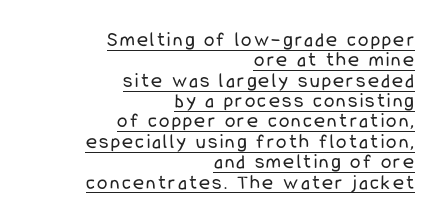
In terms of posture, this sample is upright. Beneath each row of characters lies a ruled line. Each stroke keeps to a modest, everyday thickness or less. Closely set lines give the paragraph a compact silhouette.
